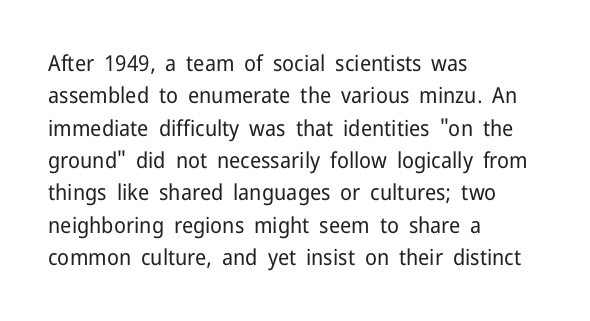
Q: Is the text bold? A: No.
Q: Is the text italic (slanted)? A: No, it is upright.
Q: Is the text underlined? A: No.
Q: How is the paragraph aligned? A: Left-aligned.
Q: Is the spacing between letters normal or unusually wide? A: Normal.
Q: Is the spacing between lines tight, normal or loose? A: Normal.
